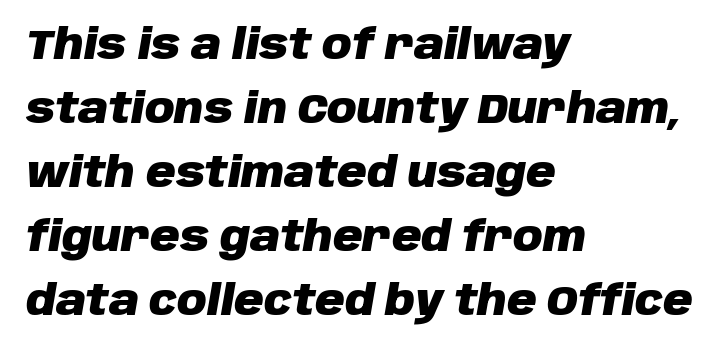
The image shows 41 px heavy type, italic (leaning right); set left-aligned, normal line spacing (1.56x), normal letter spacing, not underlined; low stroke contrast and a large x-height.
